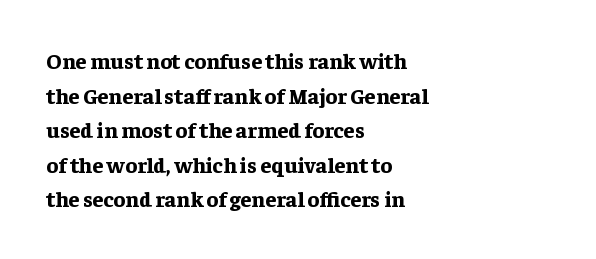
Q: Is the text bold? A: Yes.
Q: Is the text italic (slanted)? A: No, it is upright.
Q: Is the text underlined? A: No.
Q: How is the paragraph aligned? A: Left-aligned.
Q: Is the spacing between letters normal or unusually wide? A: Normal.
Q: Is the spacing between lines tight, normal or loose? A: Normal.
